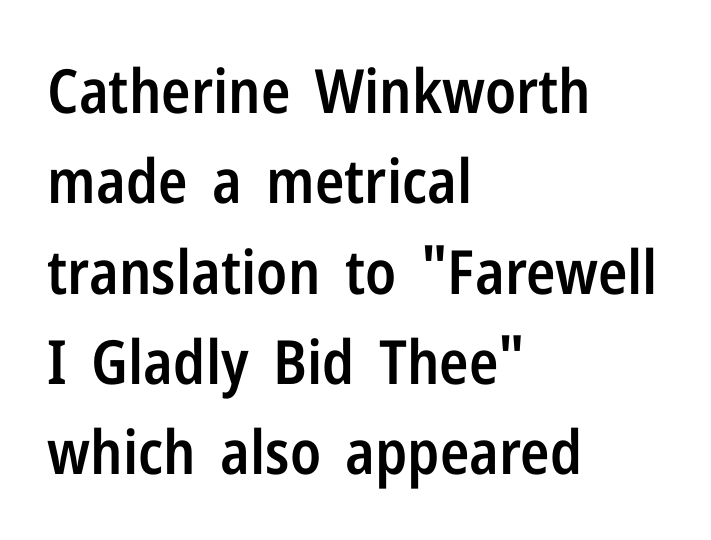
The face used here is proportionally spaced, like ordinary book or web type. Casual observation: everything's shoved over to the left. Every letter is mildly thick-stroked: semibold rather than bold. The axis of the letterforms is exactly vertical. The letterforms sit shoulder to shoulder at normal distance.
